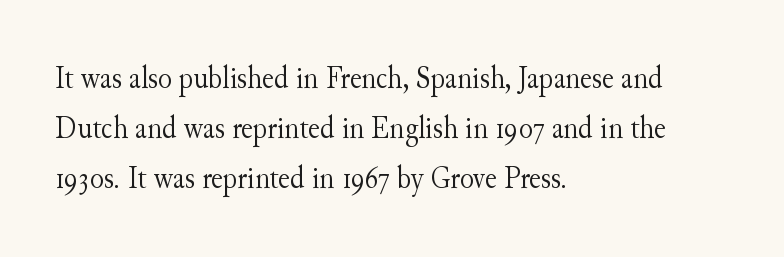
Q: Is the text bold? A: No.
Q: Is the text italic (slanted)? A: No, it is upright.
Q: Is the typeface a serif or a sans-serif typeface? A: Serif.
Q: Is the text underlined? A: No.
Q: How is the paragraph aligned? A: Left-aligned.
Q: Is the spacing between letters normal or unusually wide? A: Normal.
Q: Is the spacing between lines tight, normal or loose? A: Normal.
Q: Width (condensed, normal, or wide)? A: Normal.
Q: Stroke contrast? A: Medium.
Q: x-height? A: Small.
Q: Monospaced? A: No.
